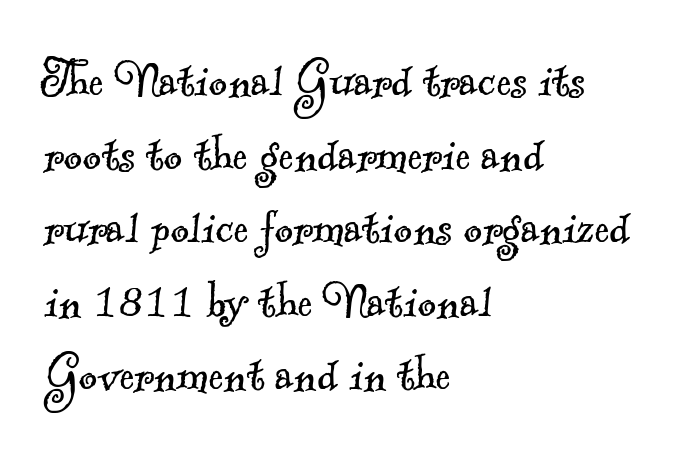
Casual observation: everything's shoved over to the left. Summary of vertical rhythm: regular, with standard interline spacing. Note the varied advance widths — an 'i' is clearly narrower than an 'm'. You can tell from the footed stems that serif type was used.
